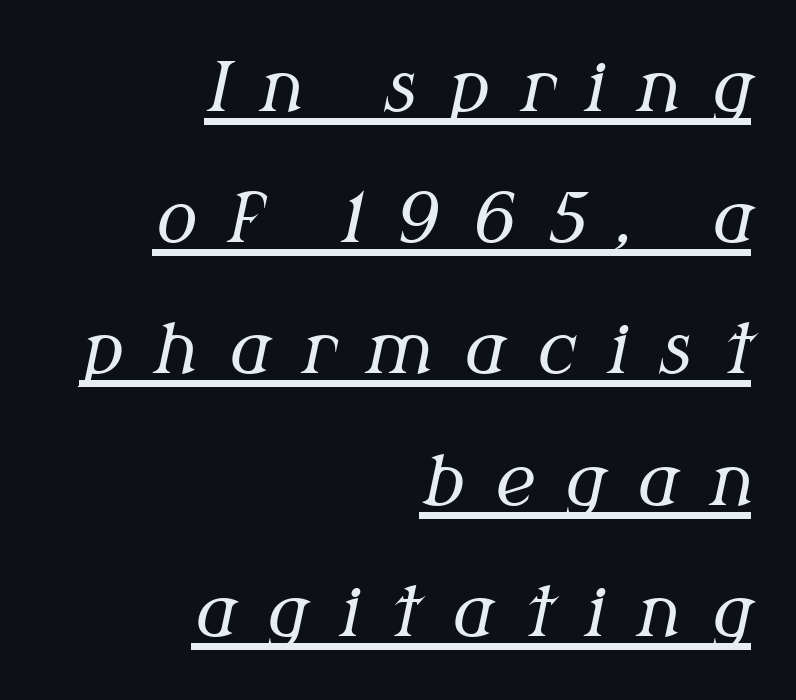
The characters are drawn with everyday or finer stroke widths. Notice the wide empty band between every row — that's loose leading. Is this a fixed-width face? No — the glyphs have proportional, varying widths. A student would call this right alignment; a typographer would say flush right, rag left. Little horizontal feet cap the strokes, marking this as serif type. The lettering is marked with a stroke running underneath it.
